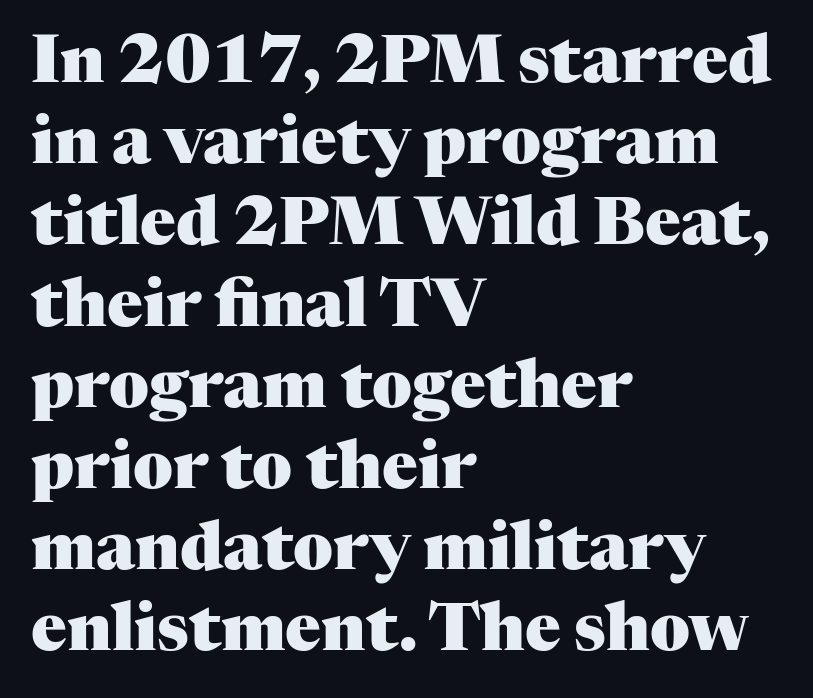
The gaps between neighbouring characters are ordinary and unremarkable. Unmarked baselines from the first word to the last. One-word summary of the alignment: left. The characters display serif detailing at their extremities. These lines are rendered in a variable-pitch font. The typesetting leans heavy: a genuine bold.
